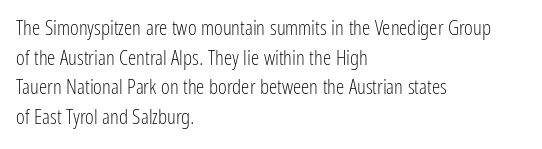
Q: Is the text bold? A: No.
Q: Is the text italic (slanted)? A: No, it is upright.
Q: Is the text underlined? A: No.
Q: How is the paragraph aligned? A: Left-aligned.
Q: Is the spacing between letters normal or unusually wide? A: Normal.
Q: Is the spacing between lines tight, normal or loose? A: Normal.
